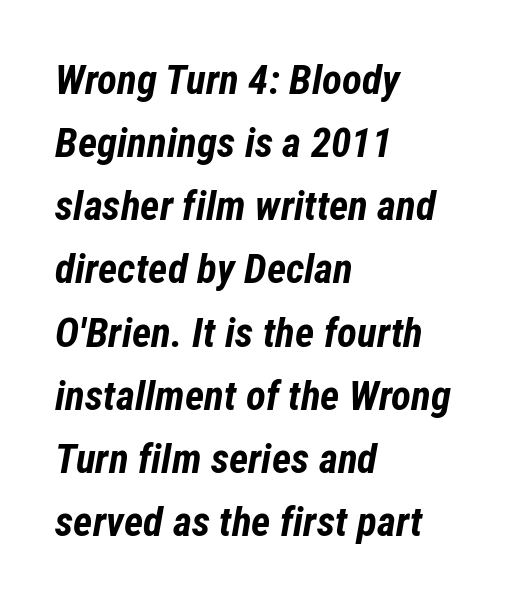
{"italic": "yes", "lean": "right", "slant_degrees": 12, "bold": "yes", "weight": "bold", "width": "condensed", "stroke_contrast": "low", "x_height": "medium", "monospaced": "no", "underline": "no", "align": "left", "line_spacing": "normal", "line_spacing_ratio": 1.54, "letter_spacing": "normal", "letter_spacing_em": 0.0, "glyph_px": 41}
